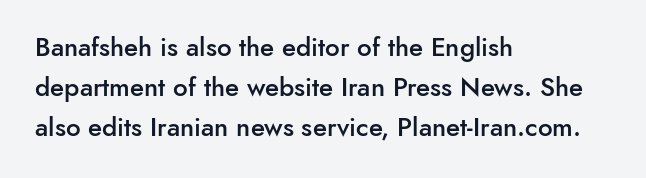
Leading matches the norm, producing a regular column. The passage is arranged the way most books set body copy — flush left. Anything drawn beneath the words? Only blank space. Typesetter's note: demi weight, one step under bold.
